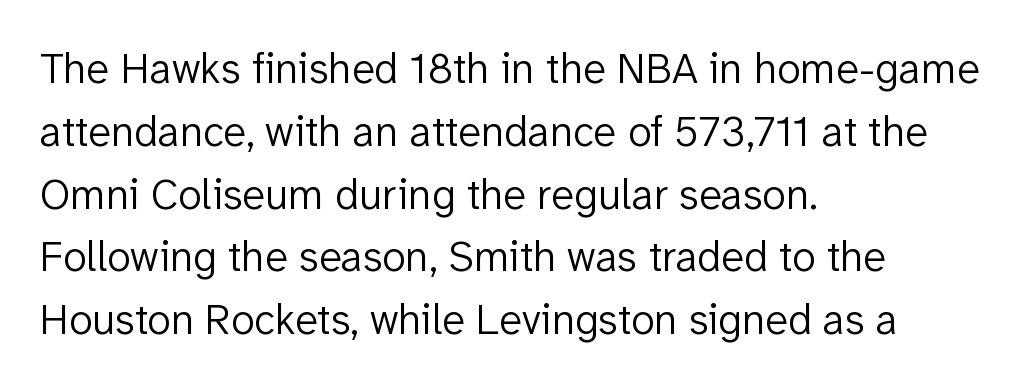
Q: Is the text bold? A: No.
Q: Is the text italic (slanted)? A: No, it is upright.
Q: Is the typeface a serif or a sans-serif typeface? A: Sans-serif.
Q: Is the text underlined? A: No.
Q: How is the paragraph aligned? A: Left-aligned.
Q: Is the spacing between letters normal or unusually wide? A: Normal.
Q: Is the spacing between lines tight, normal or loose? A: Normal.
Q: Width (condensed, normal, or wide)? A: Normal.
Q: Stroke contrast? A: Low.
Q: x-height? A: Medium.
Q: Monospaced? A: No.
